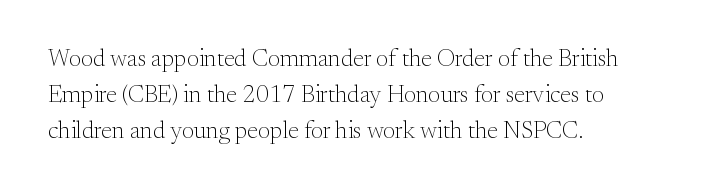
Default kerning and tracking; the words read as compact shapes. Tall strokes in this sample are plumb rather than angled. This rendering uses left alignment, leaving the right contour irregular. Students, observe: this is what conventionally led text looks like. Each stroke keeps to a modest, everyday thickness or less. Honestly, there is no underline to notice here at all.
